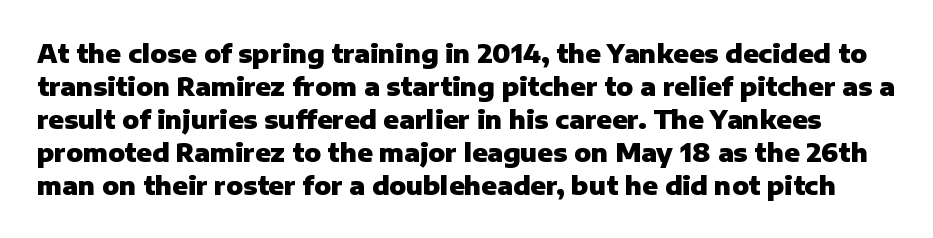
The image shows 25 px bold type, upright; set normal line spacing (1.32x), normal letter spacing, not underlined.
